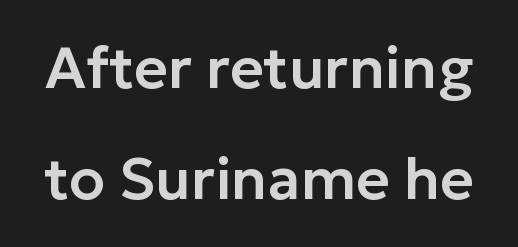
{"serif": "no", "italic": "no", "width": "normal", "stroke_contrast": "low", "x_height": "medium", "monospaced": "no", "underline": "no", "line_spacing": "loose", "line_spacing_ratio": 1.92, "letter_spacing": "normal", "letter_spacing_em": 0.0, "glyph_px": 58}
